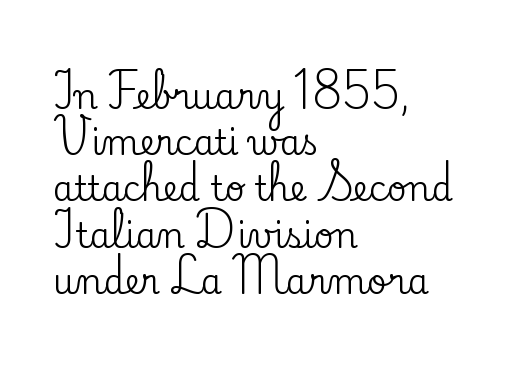
{"serif": "yes", "italic": "no", "width": "normal", "stroke_contrast": "low", "x_height": "small", "monospaced": "no", "underline": "no", "align": "left", "line_spacing": "normal", "line_spacing_ratio": 1.36, "letter_spacing": "normal", "letter_spacing_em": 0.0, "glyph_px": 34}
